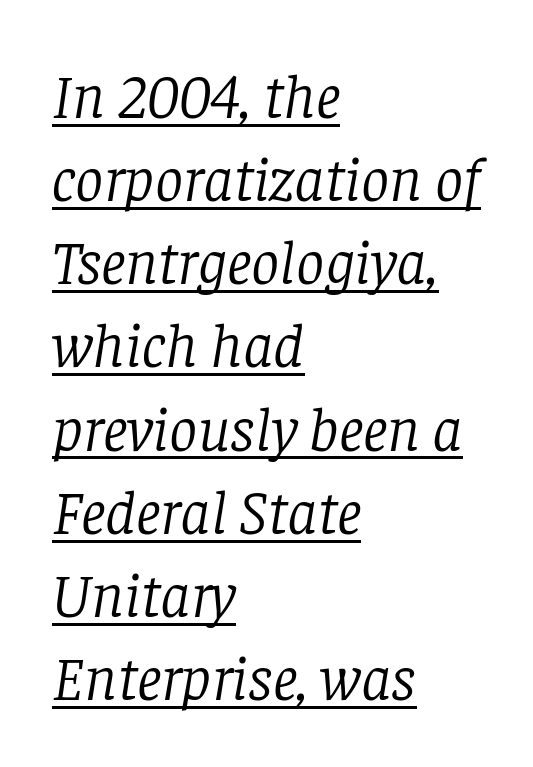
The image shows 63 px light serif type, italic (leaning right); set left-aligned, normal line spacing (1.32x), normal letter spacing, underlined; low stroke contrast and a large x-height.
